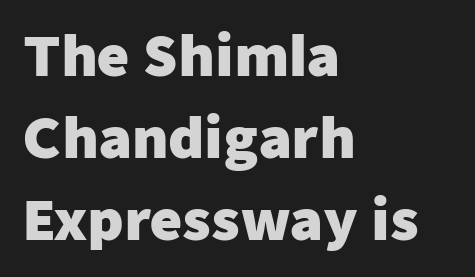
The image shows 55 px heavy sans-serif type, upright; set left-aligned, normal line spacing (1.49x), normal letter spacing, not underlined; low stroke contrast and a medium x-height.
